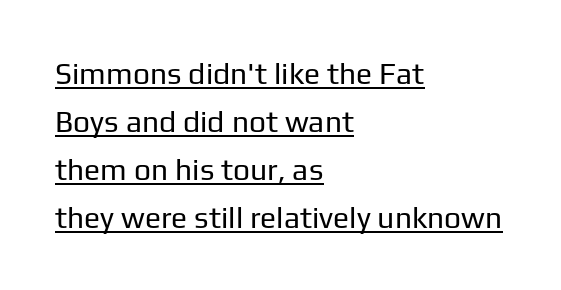
A typesetter would call this proportional, since set widths differ per character. Stems and bowls with no extra thickness — not bold. The face used here appears with an underline applied. Glyph-to-glyph distance matches everyday printed text. Does the type have serifs? No, each stem ends abruptly. Horizontal alignment here is leftward, the default for most running prose.
